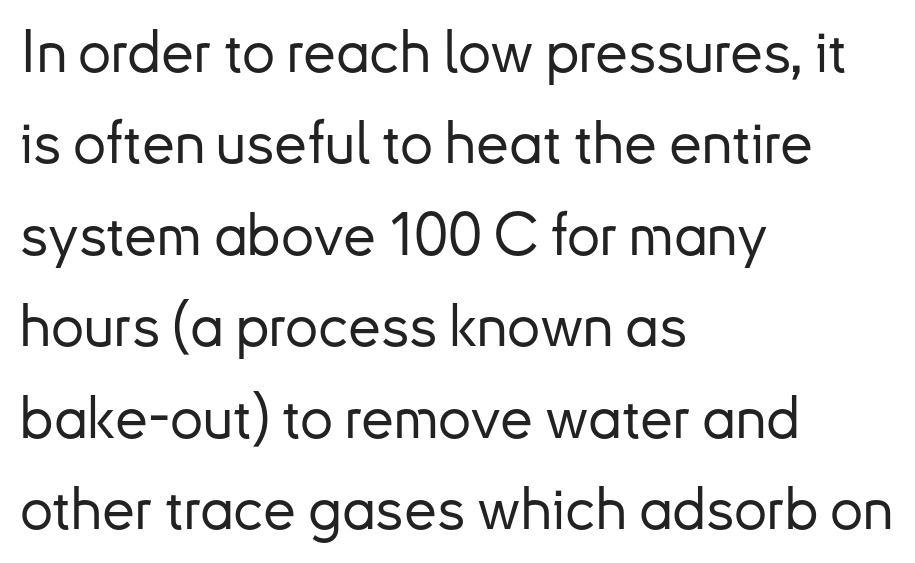
These lines are set flush left with a ragged right edge. If you measured baseline to baseline, you'd find a middling distance. Varying glyph widths throughout — classic text-font behaviour. The horizontal fit of the characters is conventional and even. Do the letters lean? They stand straight. Any mark beneath the type? The region is blank.
